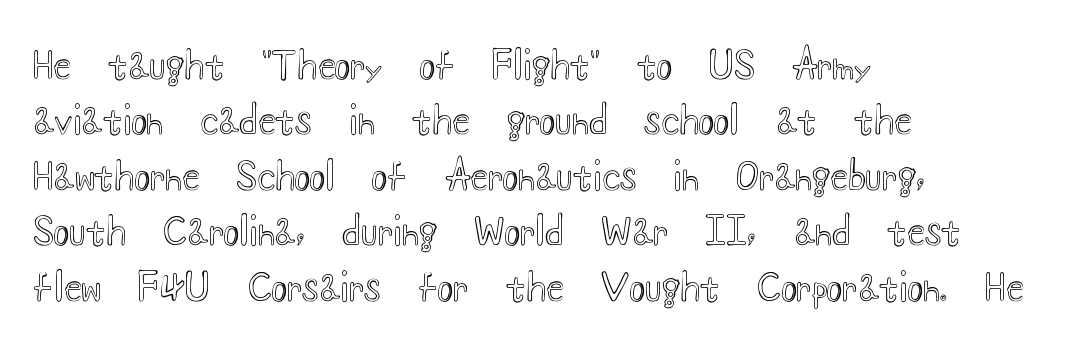
{"italic": "no", "width": "wide", "x_height": "small", "monospaced": "no", "underline": "no", "align": "left", "line_spacing": "normal", "line_spacing_ratio": 1.5, "letter_spacing": "normal", "letter_spacing_em": 0.0, "glyph_px": 37}
